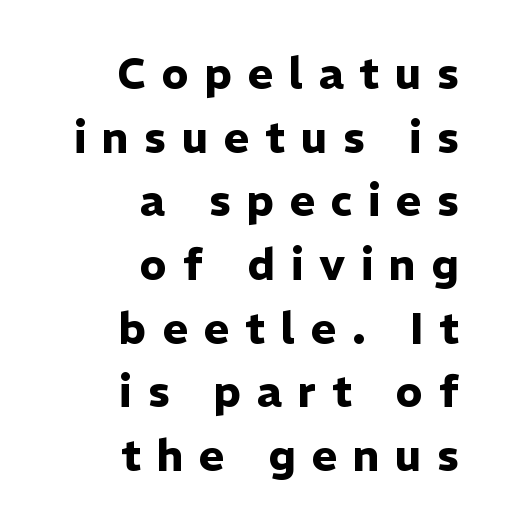
{"serif": "no", "italic": "no", "bold": "yes", "weight": "heavy", "width": "normal", "stroke_contrast": "low", "x_height": "medium", "monospaced": "no", "underline": "no", "align": "right", "line_spacing": "normal", "line_spacing_ratio": 1.48, "letter_spacing": "wide", "letter_spacing_em": 0.37, "glyph_px": 43}
